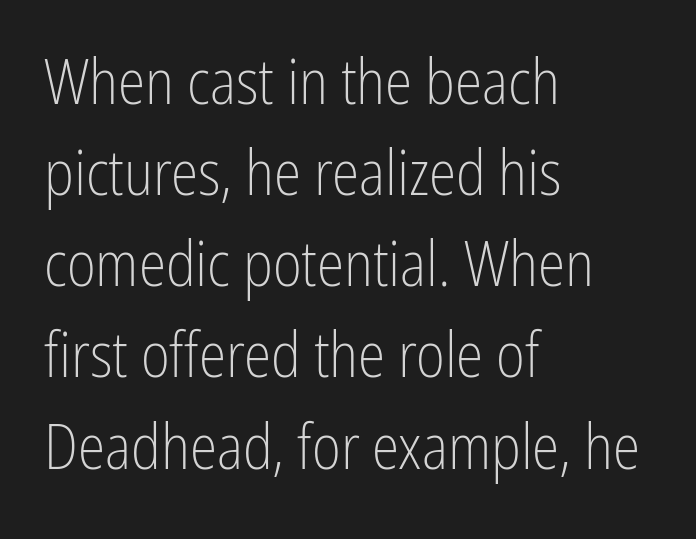
Here the designer chose a conventional face with non-uniform glyph widths. This is roman type, the default non-slanted kind. Check under the words: just untouched page. Regarding leading, the lines here are spaced in the standard way.
